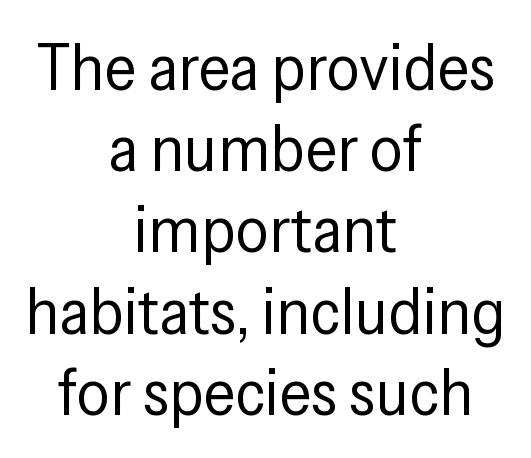
Horizontally, the lines are justified to the midpoint only. Ascenders rise straight up at ninety degrees. Weight class: somewhere from thin through regular. This rendering features lettering with no underline. Spacing verdict: proportional, widths tailored to each character. The tracking reads as untouched default to a designer's eye.
